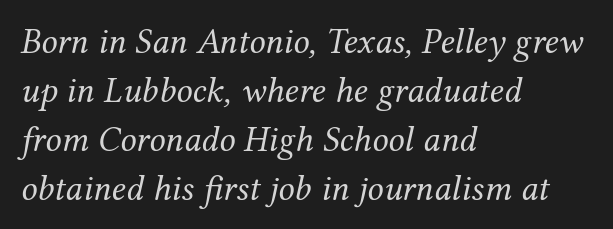
The image shows 36 px regular-weight serif type, italic (leaning right); set left-aligned, normal line spacing (1.36x), normal letter spacing, not underlined; medium stroke contrast and a medium x-height.
